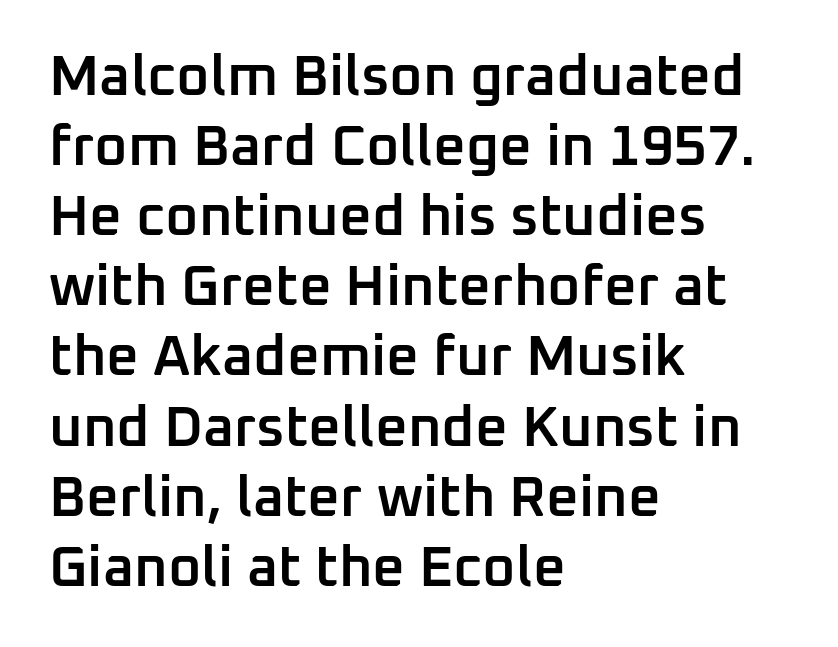
Q: Is the text bold? A: Semi-bold.
Q: Is the text italic (slanted)? A: No, it is upright.
Q: Is the typeface a serif or a sans-serif typeface? A: Sans-serif.
Q: Is the text underlined? A: No.
Q: How is the paragraph aligned? A: Left-aligned.
Q: Is the spacing between letters normal or unusually wide? A: Normal.
Q: Width (condensed, normal, or wide)? A: Normal.
Q: Stroke contrast? A: Low.
Q: x-height? A: Medium.
Q: Monospaced? A: No.
